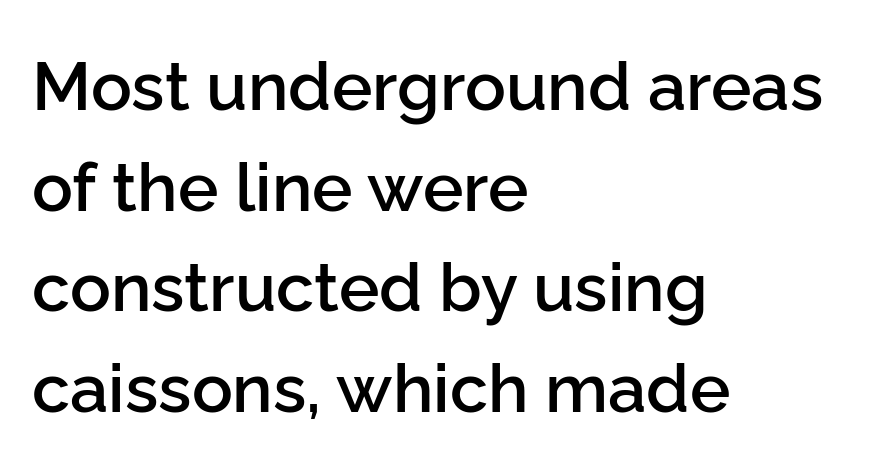
Q: Is the text bold? A: Semi-bold.
Q: Is the text italic (slanted)? A: No, it is upright.
Q: Is the typeface a serif or a sans-serif typeface? A: Sans-serif.
Q: Is the text underlined? A: No.
Q: How is the paragraph aligned? A: Left-aligned.
Q: Is the spacing between letters normal or unusually wide? A: Normal.
Q: Is the spacing between lines tight, normal or loose? A: Normal.
Q: Width (condensed, normal, or wide)? A: Normal.
Q: Stroke contrast? A: Low.
Q: x-height? A: Medium.
Q: Monospaced? A: No.
